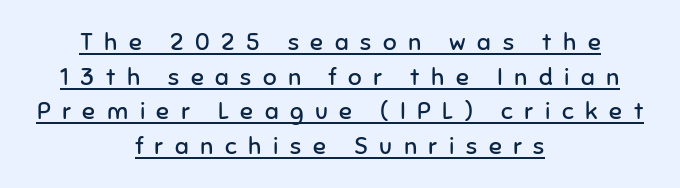
{"italic": "no", "bold": "no", "underline": "yes", "align": "center", "line_spacing": "normal", "line_spacing_ratio": 1.44, "letter_spacing": "wide", "letter_spacing_em": 0.48, "glyph_px": 24}
